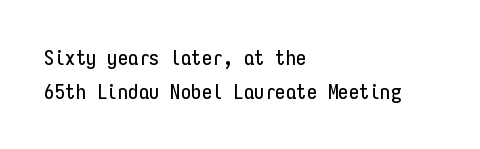
The image shows 21 px text type, upright; set left-aligned, normal line spacing (1.61x), normal letter spacing, not underlined.
